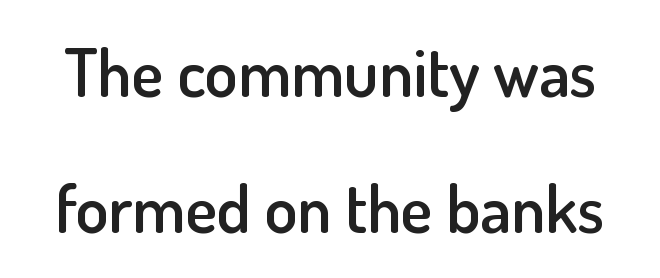
The area under the type is left untouched. Summary of vertical rhythm: relaxed, with wide interline spacing. Note the varied advance widths — an 'i' is clearly narrower than an 'm'. Each letter's strokes conclude bluntly, with no projecting serifs.
